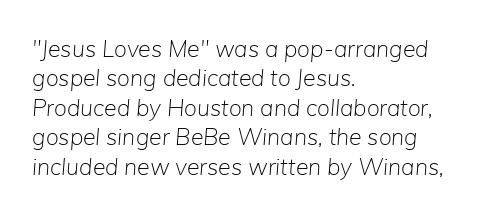
Each word holds together tightly as a unit, with standard inter-letter gaps. Heaviness? Minimal to ordinary, like unemphasized prose. Compared with typical paragraphs, the rows here are spaced about the same. Alignment: flush left.
